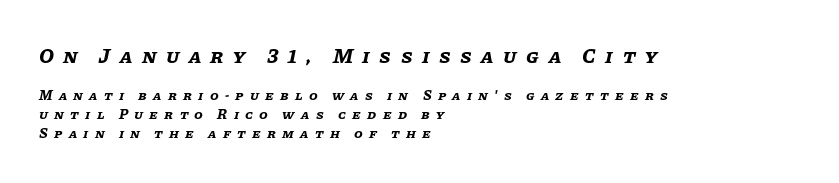
Short note: letters widely spaced. Strokes here are thick enough to call this a true bold. The face used here has a pronounced slope to its letters. Is there much room between lines? A standard amount, neither cramped nor airy. You get the large type first, then a drop to smaller type.
